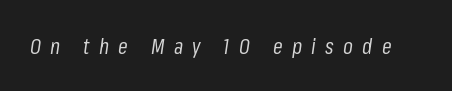
Q: Is the text bold? A: No.
Q: Is the text italic (slanted)? A: Yes, it leans right by about 8 degrees.
Q: Is the text underlined? A: No.
Q: Is the spacing between letters normal or unusually wide? A: Unusually wide.
